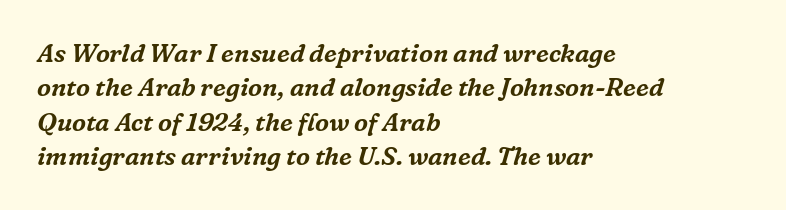
Q: Is the text italic (slanted)? A: Yes, it leans right by about 16 degrees.
Q: Is the text underlined? A: No.
Q: How is the paragraph aligned? A: Left-aligned.
Q: Is the spacing between letters normal or unusually wide? A: Normal.
Q: Is the spacing between lines tight, normal or loose? A: Normal.
